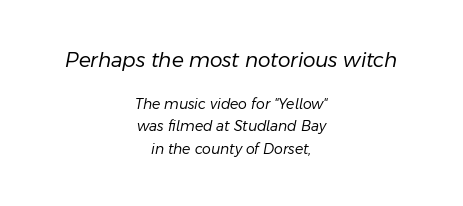
Stroke mass is kept to a normal reading level or below. Between these two stacked blocks, the higher one wins on size. If you measured baseline to baseline, you'd find a middling distance. Students, note that the glyphs here touch the page at normal intervals.
